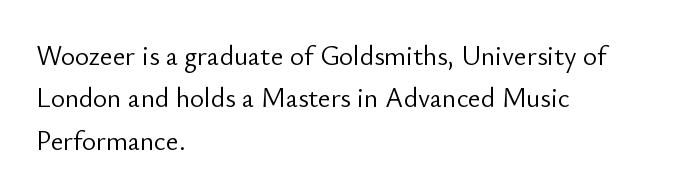
The image shows 27 px text type, upright; set left-aligned, normal line spacing (1.57x), normal letter spacing, not underlined.
